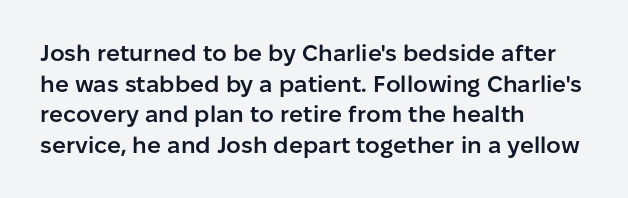
Is there any slant? The stems are plumb. The leading is moderate, giving the passage an even texture. A bit beefed up — I'd call it semibold rather than bold. No word sits above an underline. Characters follow at the spacing the type designer built in. Compared with a centered layout, this one pins lines to the left instead.
